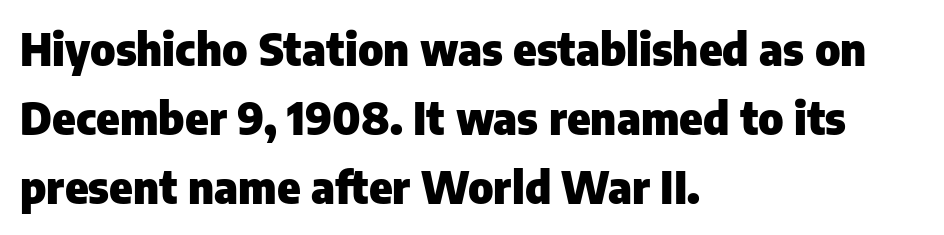
The image shows 44 px heavy sans-serif type, upright; set left-aligned, normal line spacing (1.57x), normal letter spacing, not underlined; low stroke contrast and a medium x-height.
